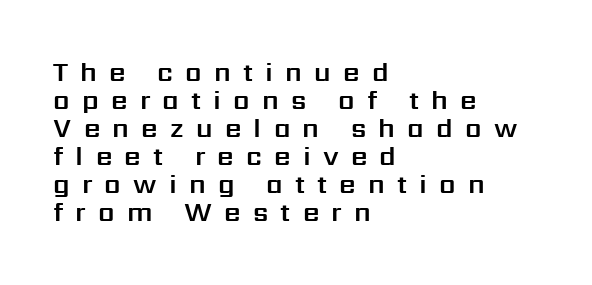
The image shows 26 px text type, upright; set left-aligned, tight line spacing (1.08x), unusually wide letter spacing (+0.47 em), not underlined.
